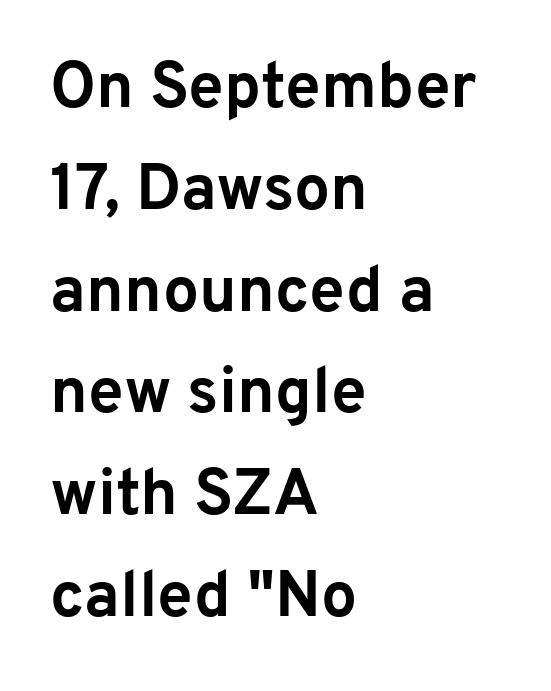
{"serif": "no", "italic": "no", "bold": "yes", "weight": "bold", "width": "normal", "stroke_contrast": "low", "x_height": "medium", "monospaced": "no", "underline": "no", "align": "left", "line_spacing": "normal", "line_spacing_ratio": 1.59, "letter_spacing": "normal", "letter_spacing_em": 0.0, "glyph_px": 64}
